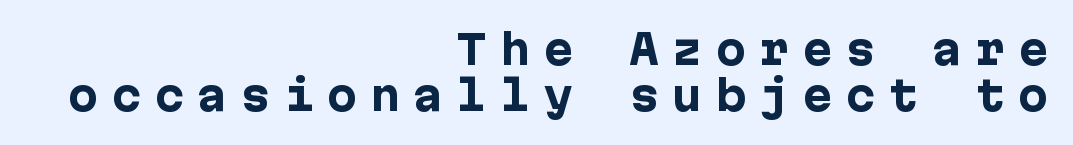
Q: Is the text bold? A: Yes.
Q: Is the text italic (slanted)? A: No, it is upright.
Q: Is the typeface a serif or a sans-serif typeface? A: Sans-serif.
Q: Is the text underlined? A: No.
Q: How is the paragraph aligned? A: Right-aligned.
Q: Is the spacing between letters normal or unusually wide? A: Unusually wide.
Q: Width (condensed, normal, or wide)? A: Normal.
Q: Stroke contrast? A: Low.
Q: x-height? A: Medium.
